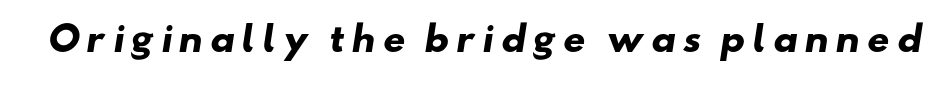
Q: Is the text bold? A: Yes.
Q: Is the typeface a serif or a sans-serif typeface? A: Sans-serif.
Q: Is the text underlined? A: No.
Q: Width (condensed, normal, or wide)? A: Wide.
Q: Stroke contrast? A: Low.
Q: x-height? A: Small.
Q: Monospaced? A: No.
